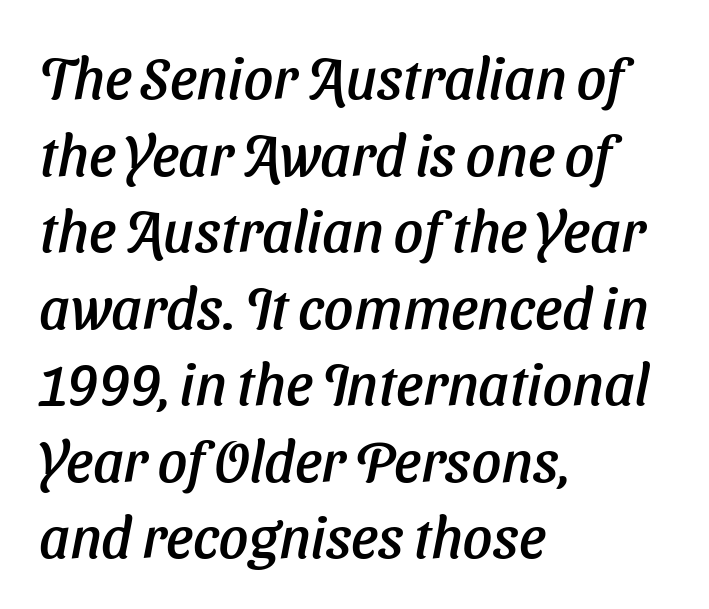
Q: Is the typeface a serif or a sans-serif typeface? A: Serif.
Q: Is the text underlined? A: No.
Q: How is the paragraph aligned? A: Left-aligned.
Q: Is the spacing between letters normal or unusually wide? A: Normal.
Q: Is the spacing between lines tight, normal or loose? A: Normal.
Q: Width (condensed, normal, or wide)? A: Normal.
Q: Stroke contrast? A: Low.
Q: x-height? A: Medium.
Q: Monospaced? A: No.
